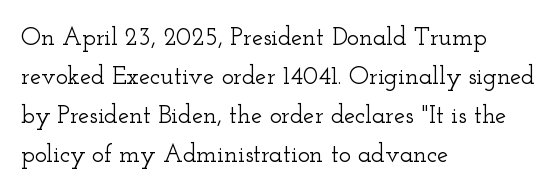
The horizontal fit of the characters is conventional and even. The passage shown stacks its lines at a standard gap. The letters stand straight up with perfectly vertical stems. Descender tails drop into unmarked territory. Is the block centered? No — it sits flush against the left margin.
